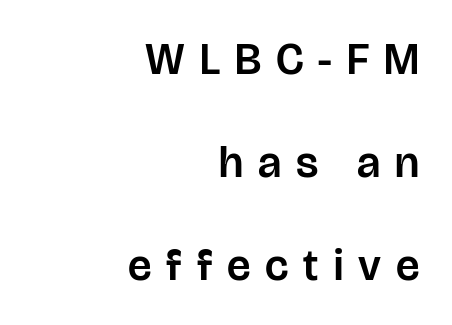
Q: Is the text italic (slanted)? A: No, it is upright.
Q: Is the typeface a serif or a sans-serif typeface? A: Sans-serif.
Q: Is the text underlined? A: No.
Q: How is the paragraph aligned? A: Right-aligned.
Q: Is the spacing between letters normal or unusually wide? A: Unusually wide.
Q: Is the spacing between lines tight, normal or loose? A: Loose.
Q: Width (condensed, normal, or wide)? A: Normal.
Q: Stroke contrast? A: Low.
Q: x-height? A: Large.
Q: Monospaced? A: No.
